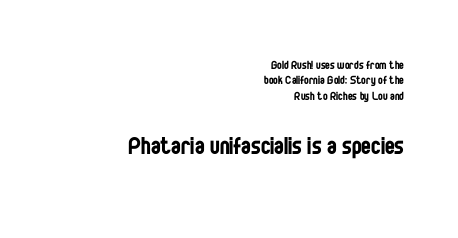
Q: Is the text bold? A: No.
Q: Is the text italic (slanted)? A: No, it is upright.
Q: Is the typeface a serif or a sans-serif typeface? A: Sans-serif.
Q: Is the text underlined? A: No.
Q: How is the paragraph aligned? A: Right-aligned.
Q: Is the spacing between letters normal or unusually wide? A: Normal.
Q: Is the spacing between lines tight, normal or loose? A: Tight.
Q: Which block of text is set in a larger size, the first (top) or the second (bottom)? A: The second (bottom) one.
Q: Width (condensed, normal, or wide)? A: Condensed.
Q: Stroke contrast? A: Low.
Q: x-height? A: Large.
Q: Monospaced? A: No.
